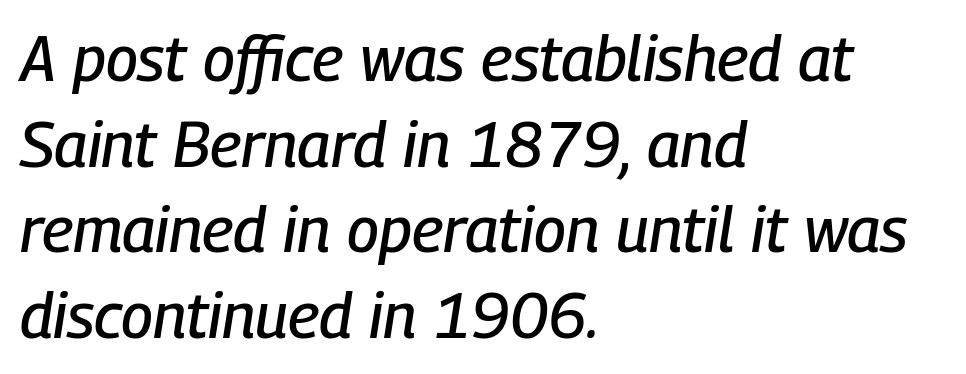
{"italic": "yes", "lean": "right", "slant_degrees": 9, "width": "condensed", "stroke_contrast": "low", "x_height": "medium", "monospaced": "no", "underline": "no", "align": "left", "line_spacing": "normal", "line_spacing_ratio": 1.36, "letter_spacing": "normal", "letter_spacing_em": 0.0, "glyph_px": 63}
